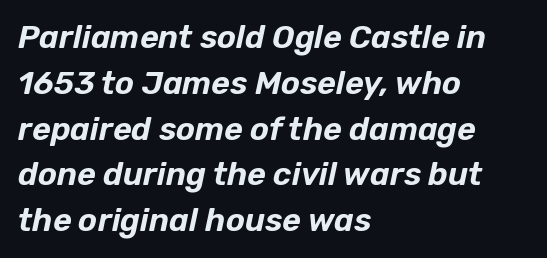
The image shows 32 px text type, italic (leaning right); set left-aligned, normal line spacing (1.43x), normal letter spacing, not underlined; low stroke contrast and a medium x-height.
